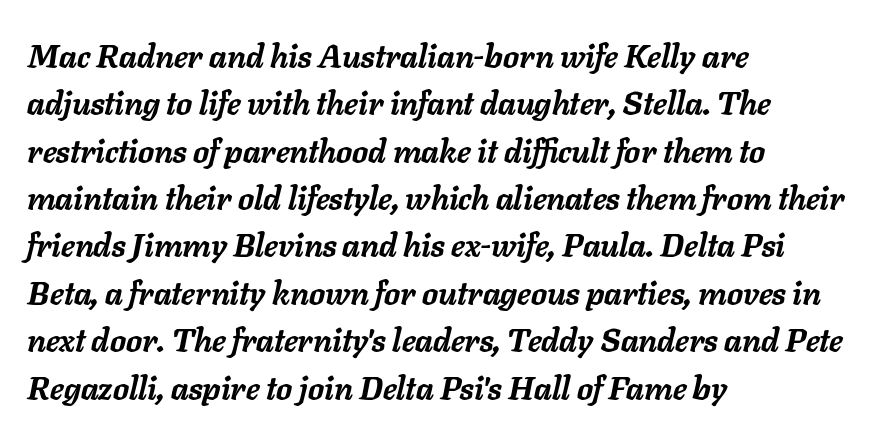
The image shows 32 px semibold type, italic (leaning right); set left-aligned, normal line spacing (1.48x), normal letter spacing, not underlined; low stroke contrast and a medium x-height.
